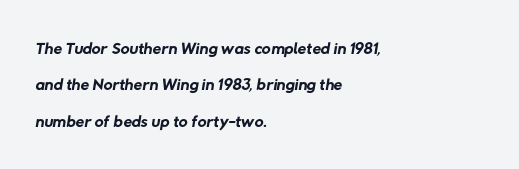
The paragraph has a hard left edge and a soft right edge. In terms of leading, this rendering sits right in the middle. Nobody drew a line under any word here. This rendering leaves character spacing at its baseline value. The typesetting does not lean heavy: it is not bold.
